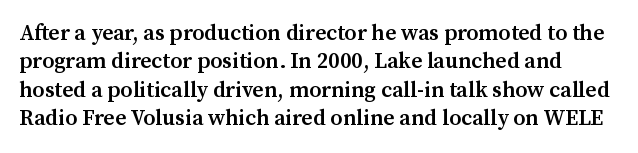
{"italic": "no", "bold": "semi", "underline": "no", "line_spacing": "normal", "line_spacing_ratio": 1.29, "letter_spacing": "normal", "letter_spacing_em": 0.0, "glyph_px": 22}
